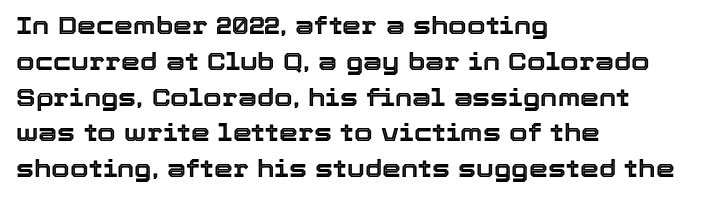
Summary of vertical rhythm: regular, with standard interline spacing. Is the block centered? No — it sits flush against the left margin. Nobody drew a line under any word here. Unlike italic type, these characters show no tilt at all.
